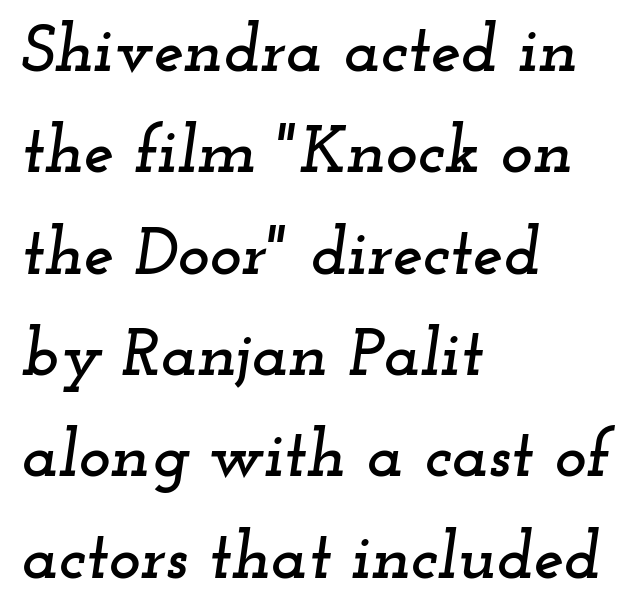
Every character sits at an angle, as italics do. A normal amount of white space separates one row of letters from the next. Is this a fixed-width face? No — the glyphs have proportional, varying widths. Quick note: underline off.
